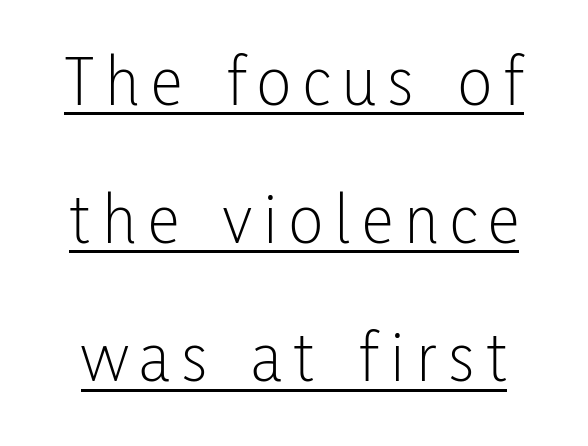
The image shows 72 px light, condensed sans-serif type, upright; set loose line spacing (1.92x), underlined; low stroke contrast and a medium x-height.
